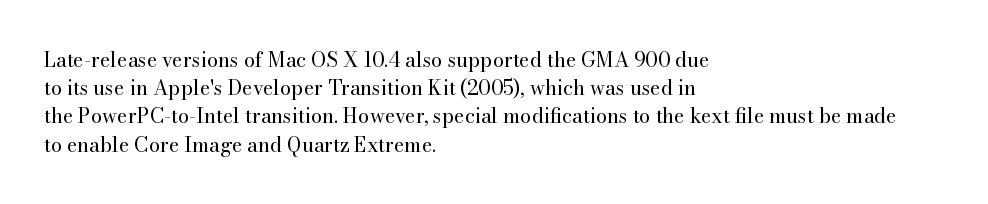
The image shows 20 px text type, upright; set left-aligned, normal line spacing (1.41x), normal letter spacing, not underlined.
